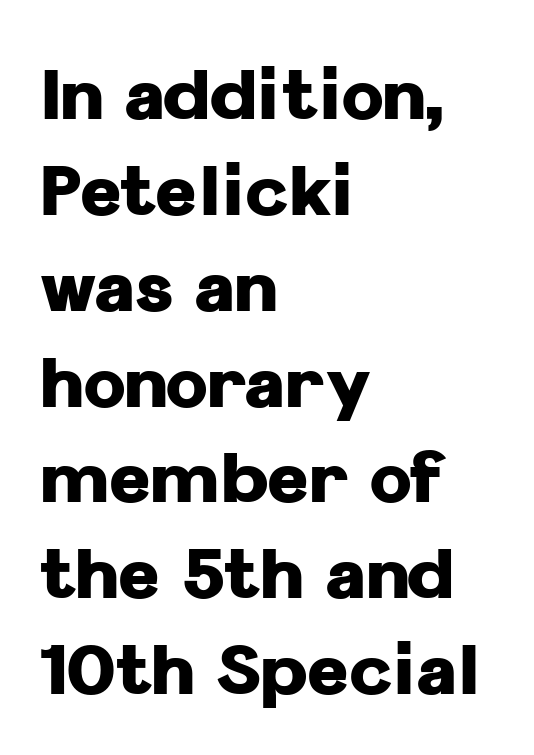
Spacing between characters is what you'd get straight out of the box. In CSS terms this would be text-align: left. Unlike italic type, these characters show no tilt at all. The passage shown is not underscored anywhere. This is sans-serif lettering, the kind often seen on screens and signage. Here the designer chose a conventional face with non-uniform glyph widths.
